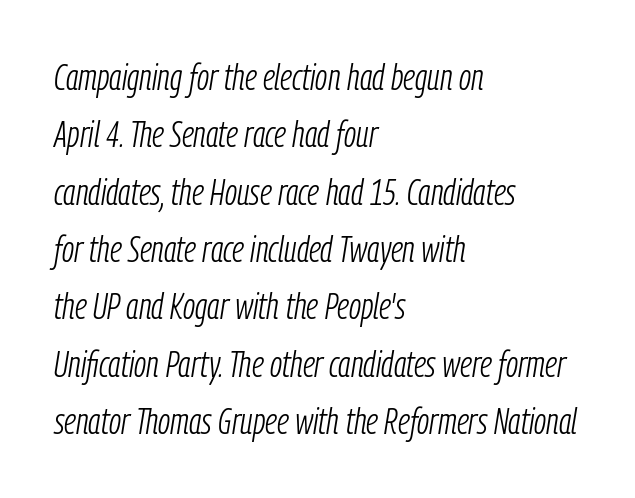
Lines of text with bare space underneath. Between one letter and the next there's only the usual sliver of space. Bold? No — there's no thickening of the strokes. Which margin do the lines hug? The left one — the right edge is uneven. Proportional: the letters do not fall into vertical columns.
